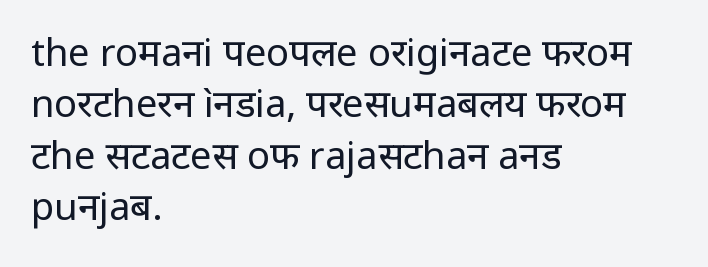
Q: Is the text bold? A: No.
Q: Is the text italic (slanted)? A: No, it is upright.
Q: Is the typeface a serif or a sans-serif typeface? A: Sans-serif.
Q: Is the text underlined? A: No.
Q: How is the paragraph aligned? A: Left-aligned.
Q: Is the spacing between letters normal or unusually wide? A: Normal.
Q: Is the spacing between lines tight, normal or loose? A: Normal.
Q: Width (condensed, normal, or wide)? A: Normal.
Q: Stroke contrast? A: Low.
Q: x-height? A: Medium.
Q: Monospaced? A: No.
